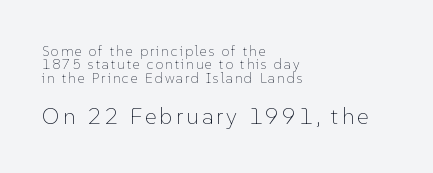
{"italic": "no", "bold": "no", "underline": "no", "align": "left", "line_spacing": "tight", "line_spacing_ratio": 0.96, "larger_block": "second", "size_ratio": 1.64, "glyph_px": 23}
